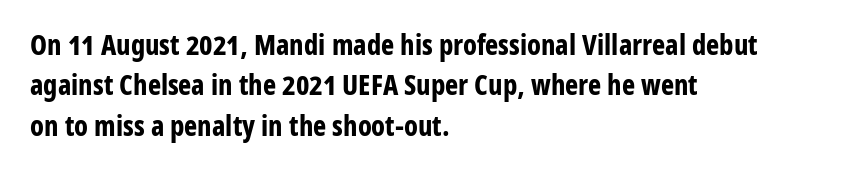
The font family rendered here belongs to the sans-serif group. The ragged edge is on the right, which tells us the setting is flush left. Nobody touched the tracking dial on this one. Unmarked baselines from the first word to the last. Nope, not italic — everything's standing straight.
